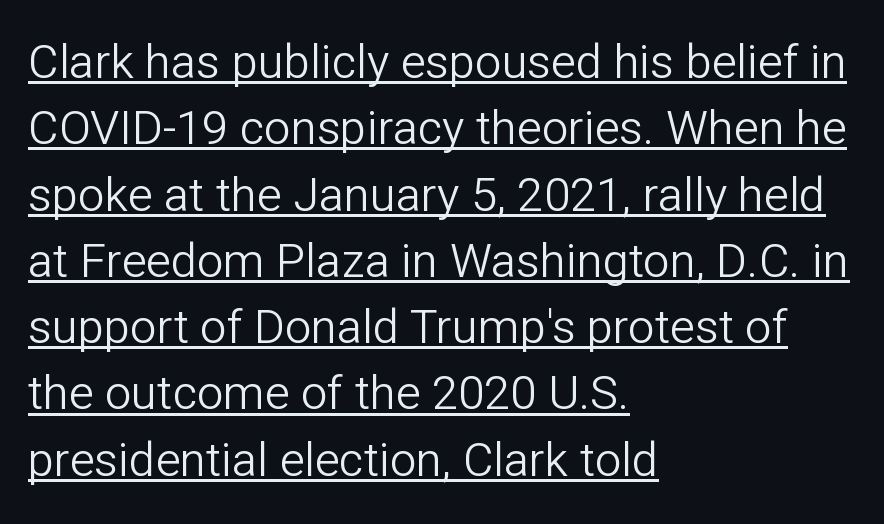
{"serif": "no", "italic": "no", "bold": "no", "weight": "light", "width": "normal", "stroke_contrast": "low", "x_height": "medium", "monospaced": "no", "underline": "yes", "align": "left", "line_spacing": "normal", "line_spacing_ratio": 1.41, "letter_spacing": "normal", "letter_spacing_em": 0.0, "glyph_px": 47}
